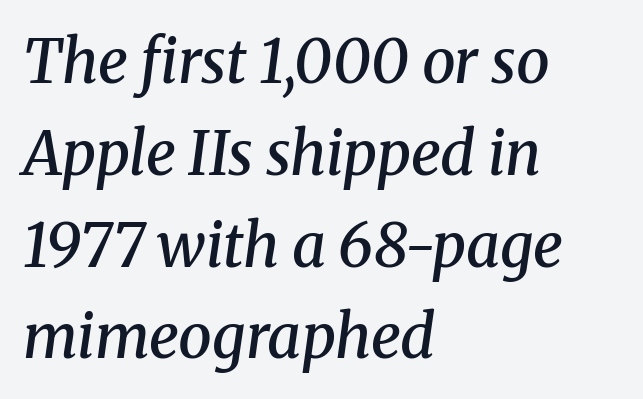
The image shows 60 px semibold serif type, italic (leaning right); set left-aligned, normal line spacing (1.53x), normal letter spacing, not underlined; medium stroke contrast and a medium x-height.
